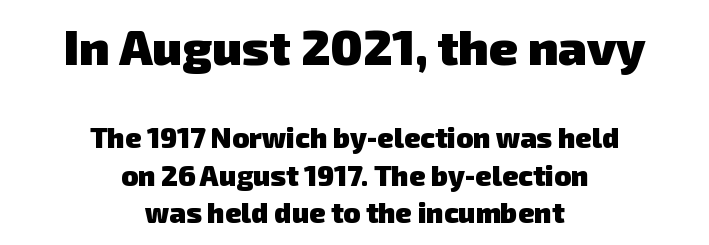
The image shows 49 px heavy sans-serif type; set centered, normal line spacing (1.33x), normal letter spacing, not underlined; the first (top) block is 1.75x larger; low stroke contrast and a medium x-height.
